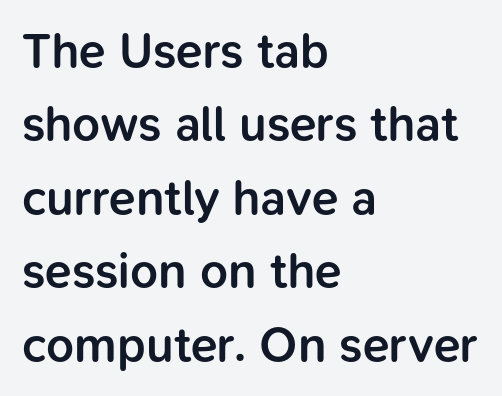
Nobody touched the tracking dial on this one. The block of text has a typical density, with ordinary space between rows. When letters stand straight like this, we call the style roman or upright. These lines stack with their left ends in a neat column.
